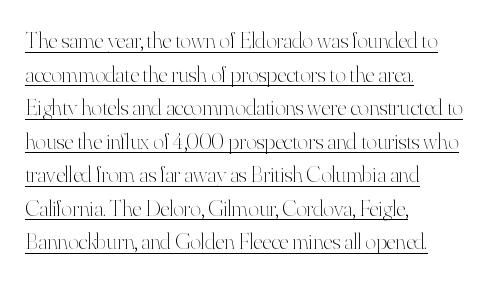
The image shows 23 px text type, upright; set left-aligned, normal line spacing (1.46x), normal letter spacing, underlined.
